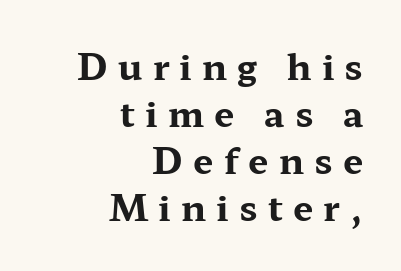
The image shows 36 px bold, wide serif type, upright; set right-aligned, normal line spacing (1.31x), unusually wide letter spacing (+0.28 em), not underlined; medium stroke contrast and a medium x-height.
